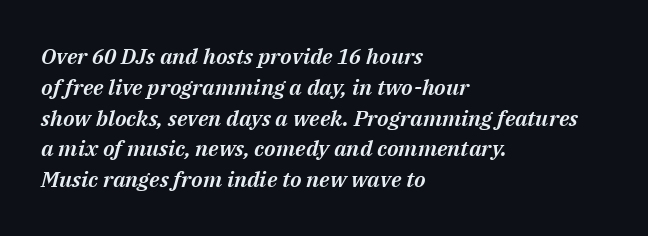
Short and long lines alike share a common starting point at left. Check under the words: just untouched page. Style check: oblique. The leading is moderate, giving the passage an even texture. Students, note that the glyphs here touch the page at normal intervals.
